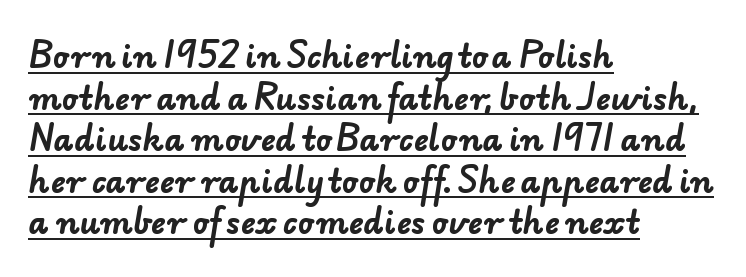
The strokes are fattened all the way to bold. Whoever set this chose a conventional vertical rhythm. A classic flush-left, rag-right setting is used for this passage. In terms of letterform style, serifs are entirely absent.
